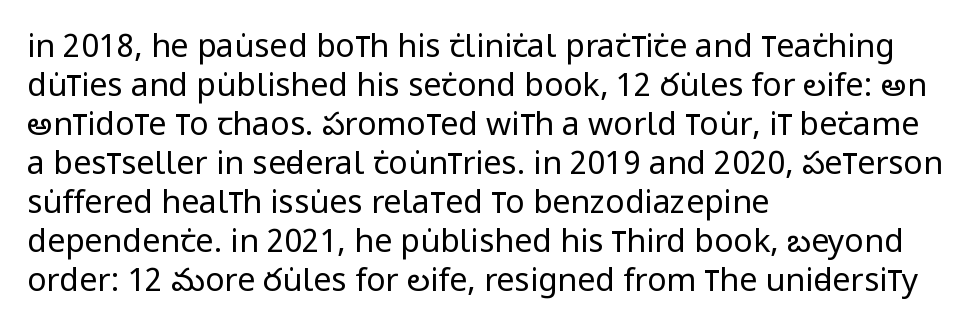
Classification — sans serif. Posture: straight, roman, zero tilt. Think of a printed novel: that variable character pitch is what you see here. A clean baseline with only descenders dipping below it. The passage is arranged the way most books set body copy — flush left.
